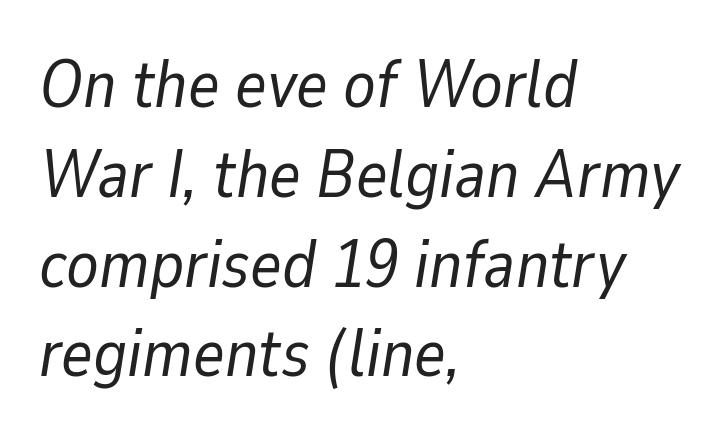
Q: Is the text bold? A: No.
Q: Is the text italic (slanted)? A: Yes, it leans right by about 9 degrees.
Q: Is the text underlined? A: No.
Q: How is the paragraph aligned? A: Left-aligned.
Q: Is the spacing between letters normal or unusually wide? A: Normal.
Q: Is the spacing between lines tight, normal or loose? A: Normal.
Q: Width (condensed, normal, or wide)? A: Normal.
Q: Stroke contrast? A: Low.
Q: x-height? A: Medium.
Q: Monospaced? A: No.
